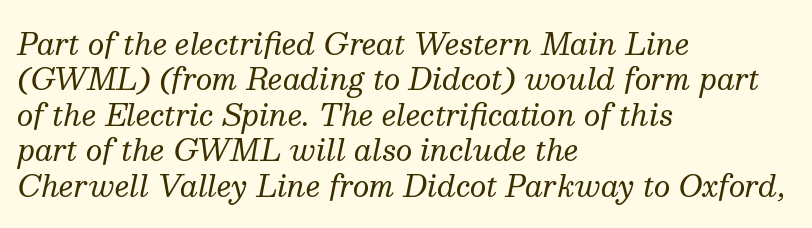
{"serif": "yes", "italic": "yes", "lean": "right", "slant_degrees": 13, "bold": "no", "weight": "regular", "width": "normal", "stroke_contrast": "medium", "x_height": "medium", "monospaced": "no", "underline": "no", "align": "left", "line_spacing_ratio": 1.22, "letter_spacing": "normal", "letter_spacing_em": 0.0, "glyph_px": 29}
